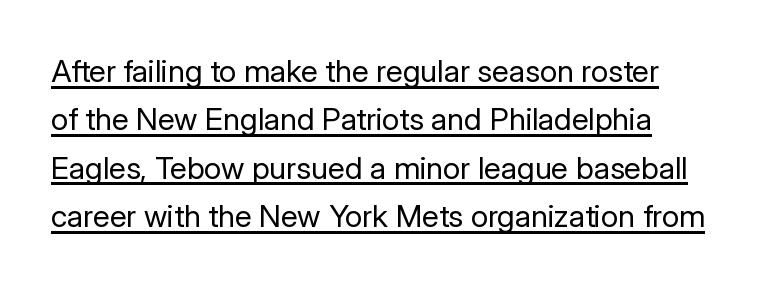
Q: Is the text bold? A: No.
Q: Is the text italic (slanted)? A: No, it is upright.
Q: Is the typeface a serif or a sans-serif typeface? A: Sans-serif.
Q: Is the text underlined? A: Yes.
Q: How is the paragraph aligned? A: Left-aligned.
Q: Is the spacing between letters normal or unusually wide? A: Normal.
Q: Is the spacing between lines tight, normal or loose? A: Normal.
Q: Width (condensed, normal, or wide)? A: Normal.
Q: Stroke contrast? A: Low.
Q: x-height? A: Medium.
Q: Monospaced? A: No.
